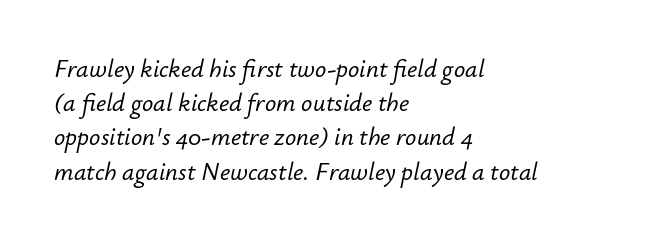
{"italic": "yes", "lean": "right", "slant_degrees": 12, "underline": "no", "align": "left", "line_spacing": "normal", "line_spacing_ratio": 1.37, "letter_spacing": "normal", "letter_spacing_em": 0.0, "glyph_px": 25}
